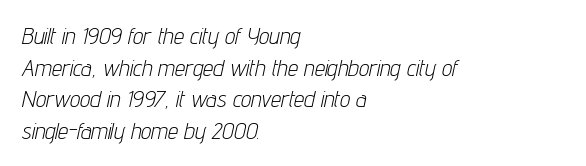
{"italic": "yes", "lean": "right", "slant_degrees": 12, "bold": "no", "underline": "no", "align": "left", "line_spacing": "normal", "line_spacing_ratio": 1.37, "letter_spacing": "normal", "letter_spacing_em": 0.0, "glyph_px": 23}
